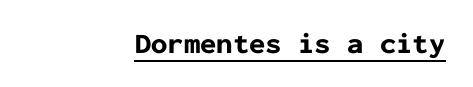
The image shows 29 px bold sans-serif type, upright, monospaced; set right-aligned, normal letter spacing, underlined; low stroke contrast and a medium x-height.
